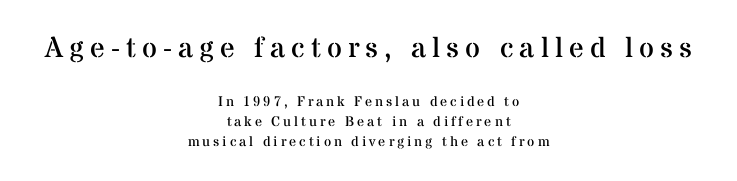
The image shows 29 px regular-weight serif type, upright; set centered, normal line spacing (1.42x), unusually wide letter spacing (+0.21 em), not underlined; the first (top) block is 2.07x larger; medium stroke contrast and a medium x-height.
